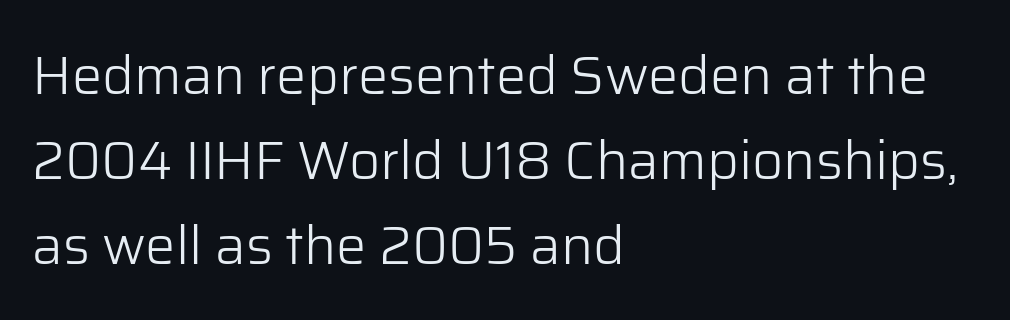
The image shows 54 px light sans-serif type, upright; set left-aligned, normal line spacing (1.57x), normal letter spacing, not underlined; low stroke contrast and a medium x-height.
